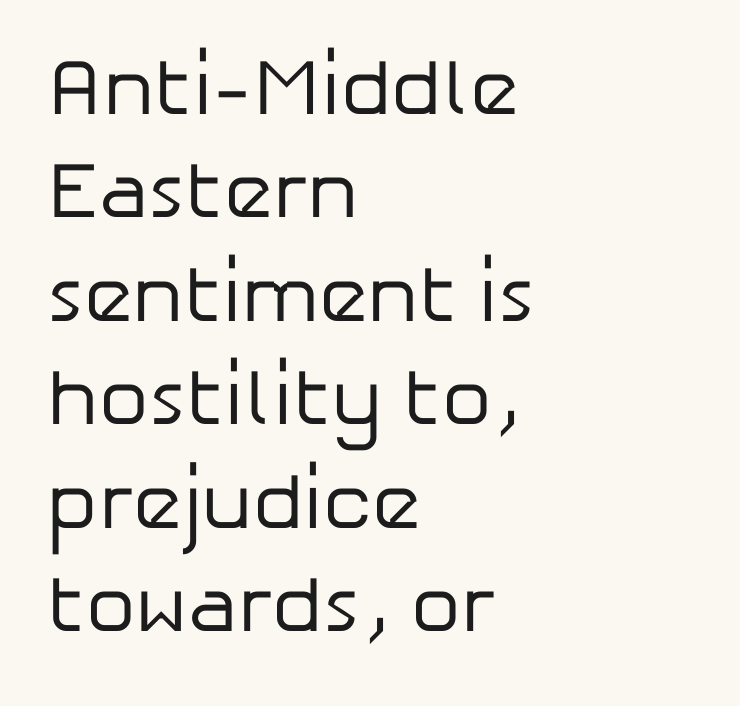
{"serif": "no", "italic": "no", "bold": "no", "weight": "regular", "width": "normal", "stroke_contrast": "low", "x_height": "medium", "monospaced": "no", "underline": "no", "align": "left", "line_spacing": "normal", "line_spacing_ratio": 1.31, "letter_spacing": "normal", "letter_spacing_em": 0.0, "glyph_px": 79}
